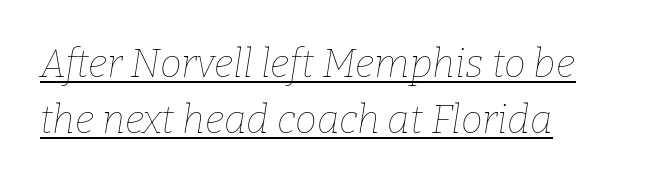
Q: Is the text bold? A: No.
Q: Is the text italic (slanted)? A: Yes, it leans right by about 9 degrees.
Q: Is the text underlined? A: Yes.
Q: How is the paragraph aligned? A: Left-aligned.
Q: Is the spacing between letters normal or unusually wide? A: Normal.
Q: Is the spacing between lines tight, normal or loose? A: Normal.
Q: Width (condensed, normal, or wide)? A: Normal.
Q: Stroke contrast? A: Low.
Q: x-height? A: Medium.
Q: Monospaced? A: No.
